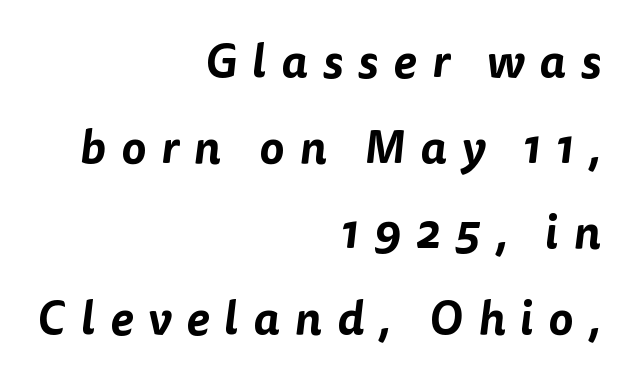
{"serif": "no", "width": "normal", "stroke_contrast": "low", "x_height": "medium", "monospaced": "no", "underline": "no", "align": "right", "line_spacing_ratio": 1.82, "letter_spacing": "wide", "letter_spacing_em": 0.32, "glyph_px": 47}
